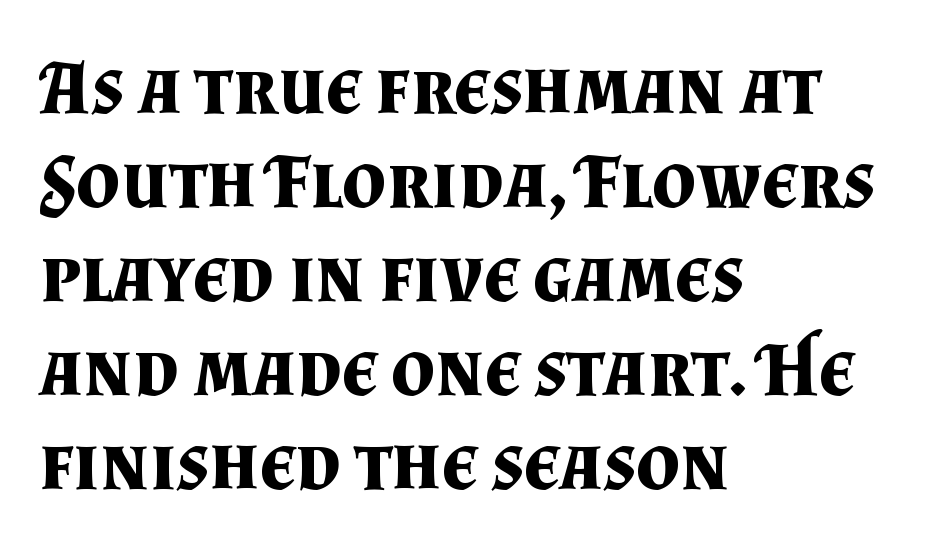
The text block is weighted toward the left margin, trailing off unevenly rightward. Does the weight exceed regular? Yes, all the way to bold. The string is rendered with underlining switched off. Spacing verdict: proportional, widths tailored to each character.
